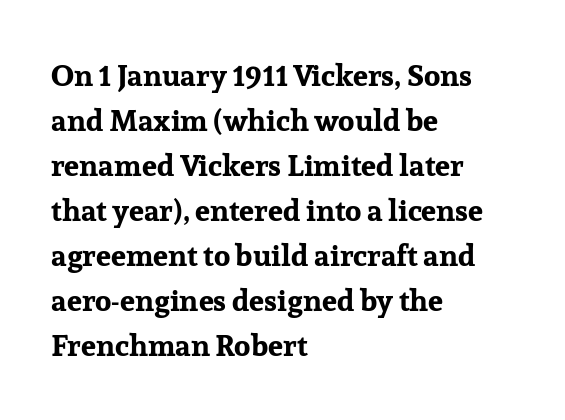
Q: Is the text bold? A: Yes.
Q: Is the text italic (slanted)? A: No, it is upright.
Q: Is the typeface a serif or a sans-serif typeface? A: Serif.
Q: Is the text underlined? A: No.
Q: How is the paragraph aligned? A: Left-aligned.
Q: Is the spacing between letters normal or unusually wide? A: Normal.
Q: Is the spacing between lines tight, normal or loose? A: Normal.
Q: Width (condensed, normal, or wide)? A: Normal.
Q: Stroke contrast? A: Low.
Q: x-height? A: Medium.
Q: Monospaced? A: No.
